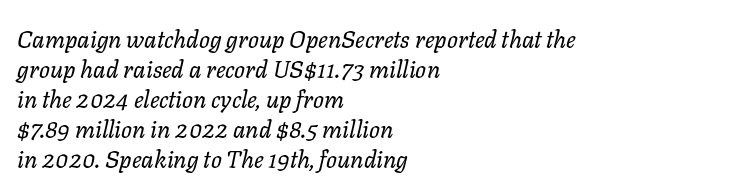
Q: Is the text bold? A: No.
Q: Is the text italic (slanted)? A: Yes, it leans right by about 11 degrees.
Q: Is the text underlined? A: No.
Q: How is the paragraph aligned? A: Left-aligned.
Q: Is the spacing between letters normal or unusually wide? A: Normal.
Q: Is the spacing between lines tight, normal or loose? A: Normal.
